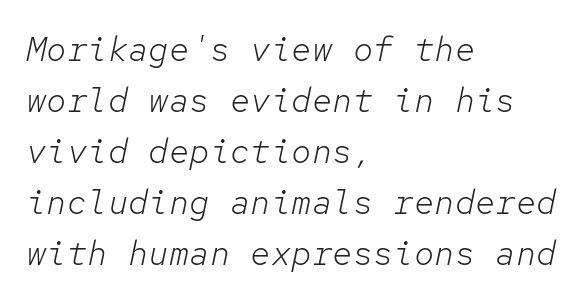
The image shows 34 px light type, italic (leaning right), monospaced; set left-aligned, normal line spacing (1.5x), normal letter spacing, not underlined; low stroke contrast and a medium x-height.
